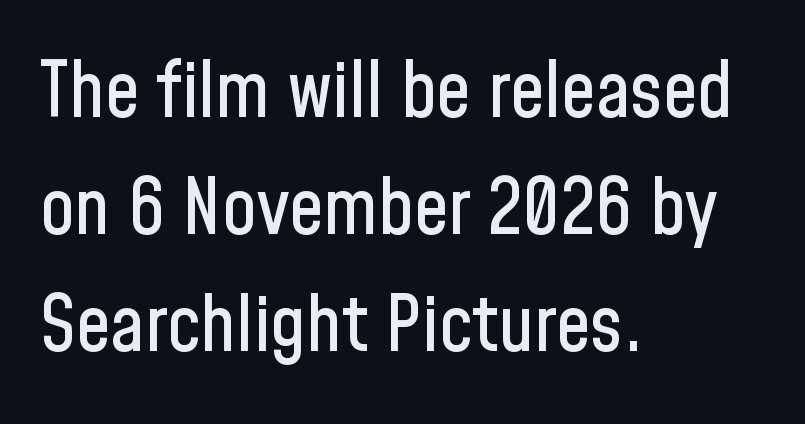
Q: Is the text italic (slanted)? A: No, it is upright.
Q: Is the typeface a serif or a sans-serif typeface? A: Sans-serif.
Q: Is the text underlined? A: No.
Q: How is the paragraph aligned? A: Left-aligned.
Q: Is the spacing between letters normal or unusually wide? A: Normal.
Q: Is the spacing between lines tight, normal or loose? A: Normal.
Q: Width (condensed, normal, or wide)? A: Condensed.
Q: Stroke contrast? A: Low.
Q: x-height? A: Medium.
Q: Monospaced? A: No.
